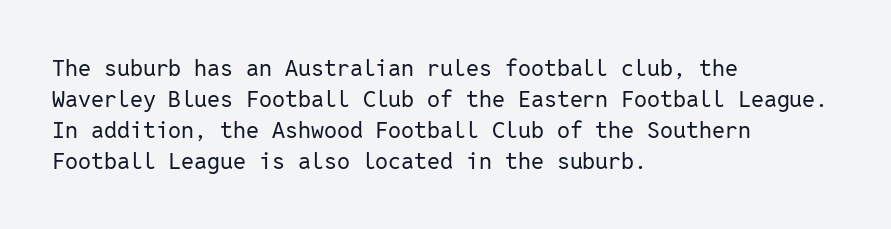
{"italic": "no", "bold": "no", "underline": "no", "align": "left", "line_spacing": "normal", "line_spacing_ratio": 1.35, "letter_spacing": "normal", "letter_spacing_em": 0.0, "glyph_px": 23}
